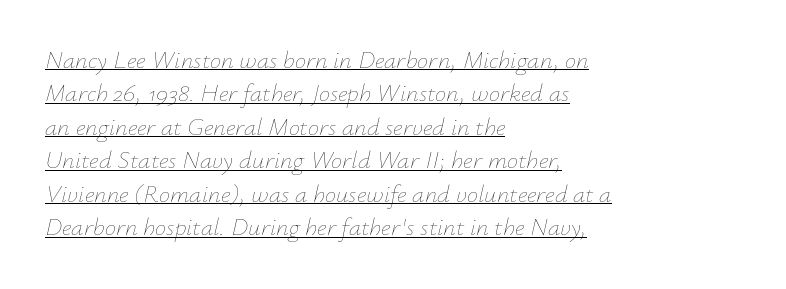
The image shows 25 px text type, italic (leaning right); set left-aligned, normal line spacing (1.34x), normal letter spacing, underlined.
